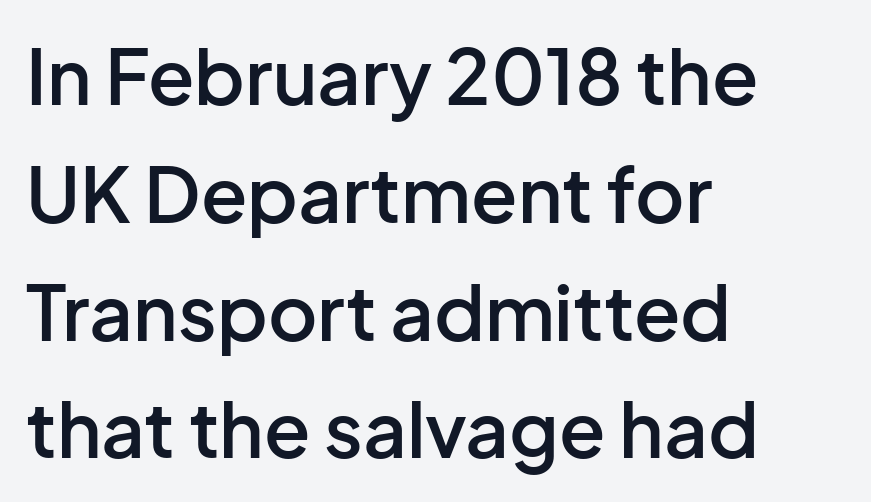
The image shows 76 px semibold sans-serif type, upright; set left-aligned, normal line spacing (1.55x), normal letter spacing, not underlined; low stroke contrast and a medium x-height.
